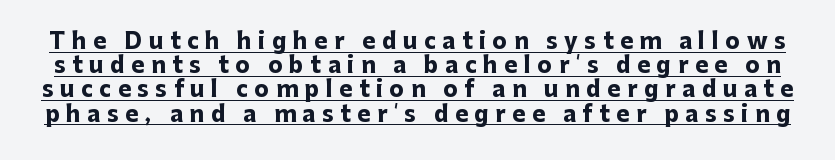
Does the leading feel generous? Not at all — it's pinched. Do the letters lean? They stand straight. The gaps between neighbouring characters are conspicuously large. Does the weight exceed regular? Yes, all the way to bold. Compared with undecorated copy, this sample adds a rule below the words.
